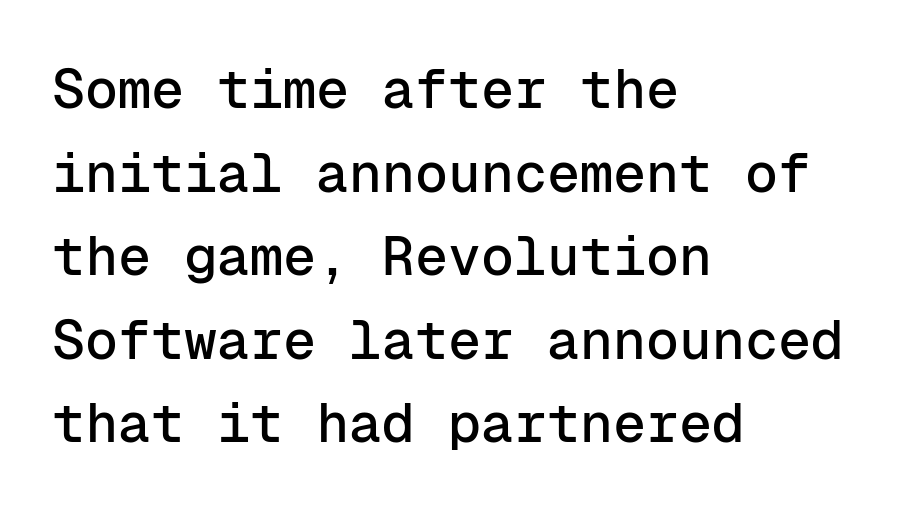
The image shows 55 px sans-serif type, upright, monospaced; set left-aligned, normal line spacing (1.52x), normal letter spacing, not underlined; low stroke contrast and a medium x-height.
